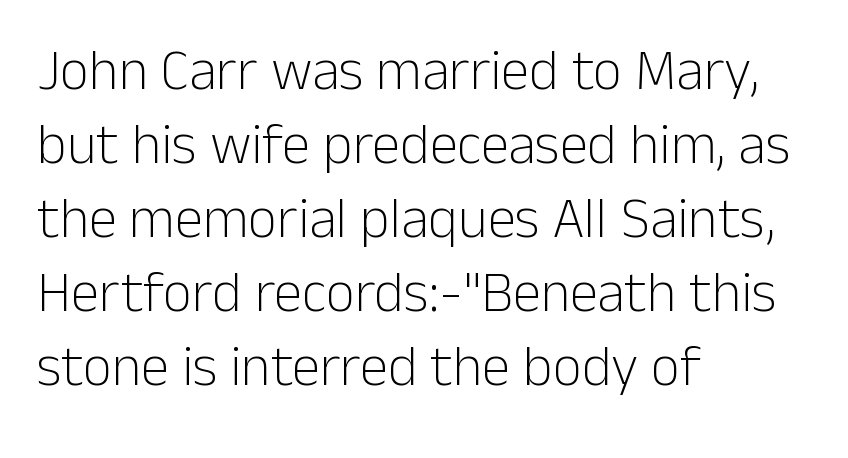
{"serif": "no", "italic": "no", "bold": "no", "weight": "light", "width": "normal", "stroke_contrast": "low", "x_height": "medium", "monospaced": "no", "underline": "no", "align": "left", "line_spacing": "normal", "line_spacing_ratio": 1.3, "letter_spacing": "normal", "letter_spacing_em": 0.0, "glyph_px": 57}
